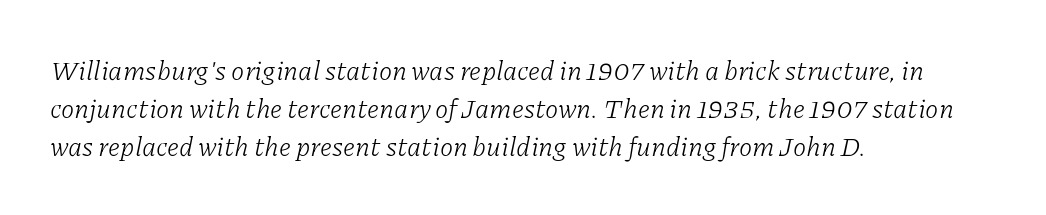
Q: Is the text bold? A: No.
Q: Is the text italic (slanted)? A: Yes, it leans right by about 11 degrees.
Q: Is the text underlined? A: No.
Q: How is the paragraph aligned? A: Left-aligned.
Q: Is the spacing between letters normal or unusually wide? A: Normal.
Q: Is the spacing between lines tight, normal or loose? A: Normal.
